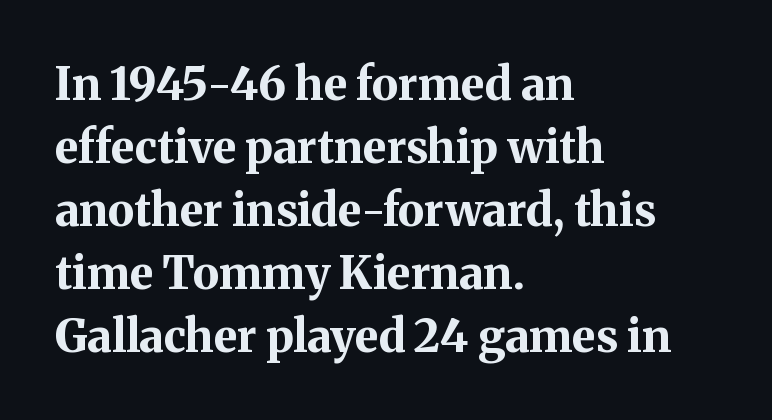
Clear beneath every line of the passage. Vertical spacing — default. Compared with a centered layout, this one pins lines to the left instead. The face used here is seriffed, in the tradition of book romans. You'd pick this weight for a headline — it's a proper bold. Proportional: the letters do not fall into vertical columns.
